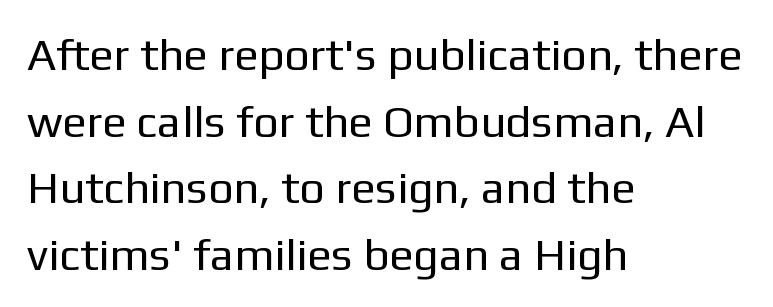
{"serif": "no", "italic": "no", "bold": "no", "weight": "regular", "width": "normal", "stroke_contrast": "low", "x_height": "medium", "monospaced": "no", "underline": "no", "align": "left", "line_spacing": "normal", "line_spacing_ratio": 1.48, "letter_spacing": "normal", "letter_spacing_em": 0.0, "glyph_px": 45}
